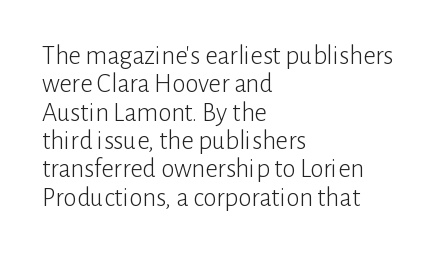
The image shows 27 px text type, upright; set left-aligned, tight line spacing (1.05x), normal letter spacing, not underlined.
